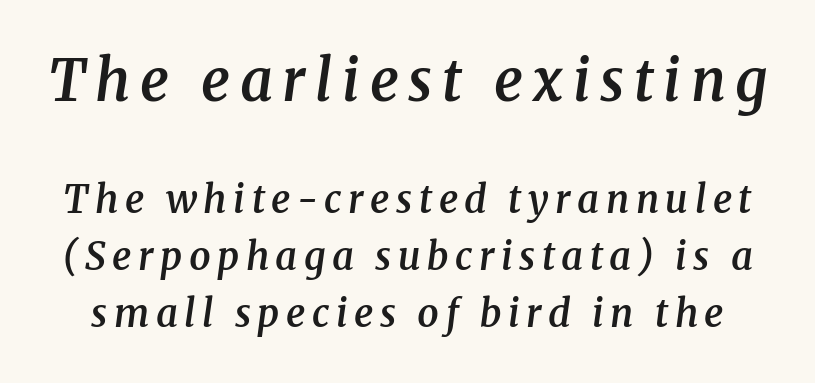
Q: Is the text bold? A: Semi-bold.
Q: Is the text italic (slanted)? A: Yes, it leans right by about 8 degrees.
Q: Is the typeface a serif or a sans-serif typeface? A: Serif.
Q: Is the text underlined? A: No.
Q: Is the spacing between lines tight, normal or loose? A: Normal.
Q: Which block of text is set in a larger size, the first (top) or the second (bottom)? A: The first (top) one.
Q: Width (condensed, normal, or wide)? A: Normal.
Q: Stroke contrast? A: Medium.
Q: x-height? A: Medium.
Q: Monospaced? A: No.
